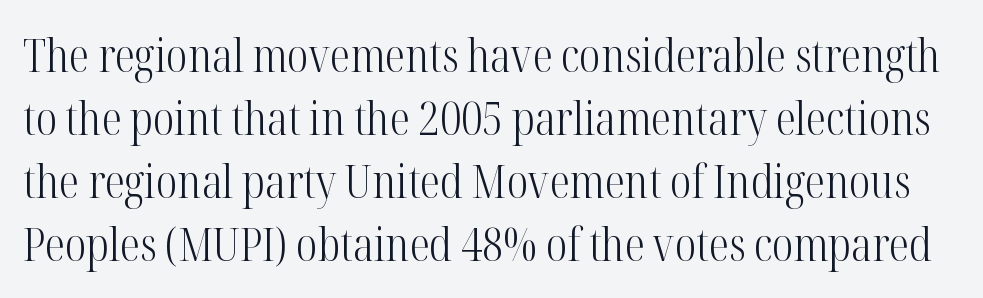
The image shows 45 px light, condensed serif type, upright; set normal line spacing (1.4x), normal letter spacing, not underlined; high stroke contrast and a medium x-height.
